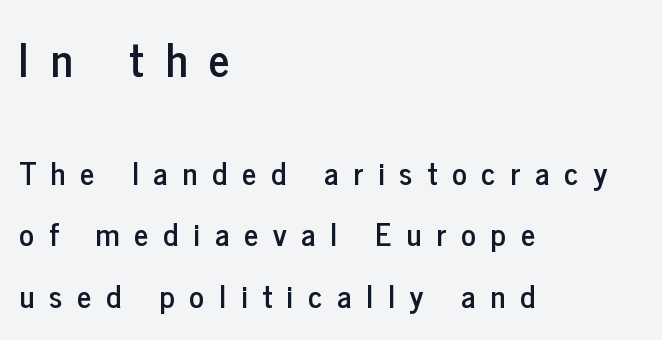
{"serif": "no", "italic": "no", "width": "condensed", "stroke_contrast": "low", "x_height": "medium", "monospaced": "no", "underline": "no", "align": "left", "line_spacing": "loose", "line_spacing_ratio": 1.97, "letter_spacing": "wide", "letter_spacing_em": 0.48, "larger_block": "first", "size_ratio": 1.48, "glyph_px": 46}
